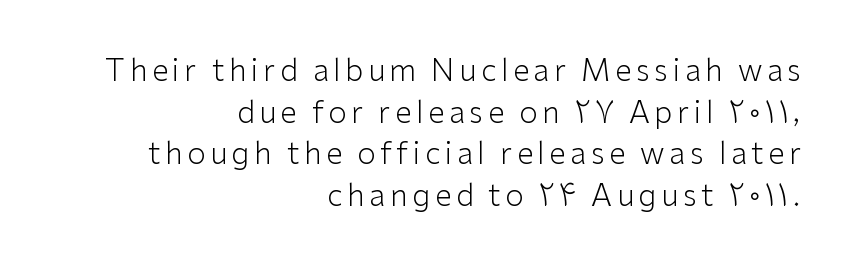
The image shows 30 px light sans-serif type, upright; set right-aligned, normal line spacing (1.39x), not underlined; low stroke contrast and a medium x-height.
